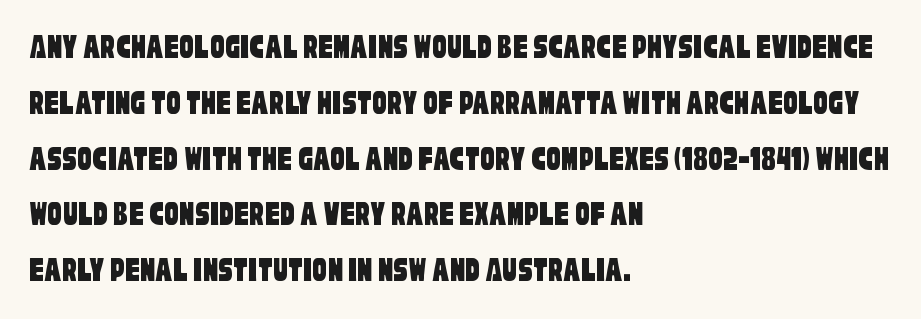
{"serif": "no", "width": "condensed", "stroke_contrast": "low", "x_height": "large", "monospaced": "no", "underline": "no", "align": "left", "line_spacing": "normal", "line_spacing_ratio": 1.55, "letter_spacing": "normal", "letter_spacing_em": 0.0, "glyph_px": 36}
